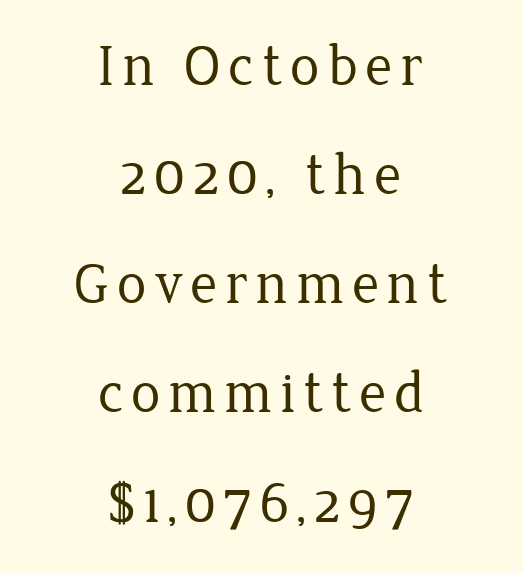
Q: Is the text bold? A: No.
Q: Is the text italic (slanted)? A: No, it is upright.
Q: Is the typeface a serif or a sans-serif typeface? A: Serif.
Q: Is the text underlined? A: No.
Q: How is the paragraph aligned? A: Centered.
Q: Width (condensed, normal, or wide)? A: Normal.
Q: Stroke contrast? A: Low.
Q: x-height? A: Medium.
Q: Monospaced? A: No.
